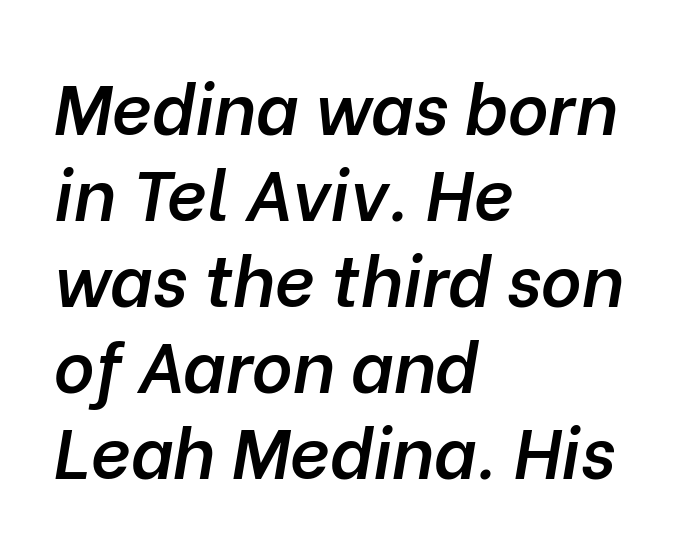
Q: Is the text bold? A: Semi-bold.
Q: Is the text italic (slanted)? A: Yes, it leans right by about 10 degrees.
Q: Is the text underlined? A: No.
Q: How is the paragraph aligned? A: Left-aligned.
Q: Is the spacing between letters normal or unusually wide? A: Normal.
Q: Width (condensed, normal, or wide)? A: Normal.
Q: Stroke contrast? A: Low.
Q: x-height? A: Medium.
Q: Monospaced? A: No.
